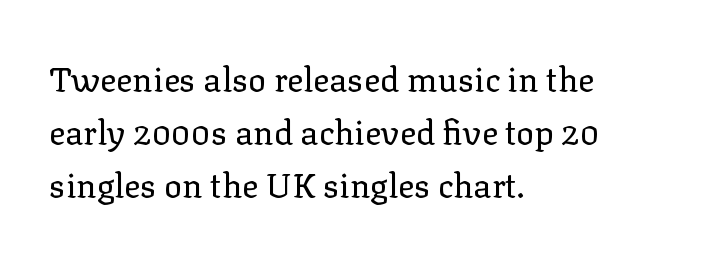
A quiet, ordinary-to-light weight characterises the typeface. Is there much room between lines? A standard amount, neither cramped nor airy. This is roman type, the default non-slanted kind. This rendering leaves character spacing at its baseline value. The passage shown is typed in a proportional face where columns would drift.
